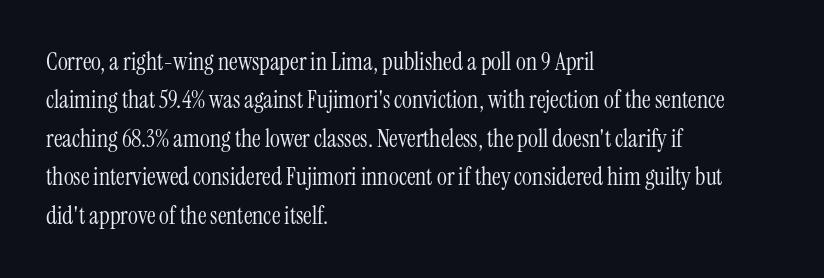
Q: Is the text bold? A: No.
Q: Is the text italic (slanted)? A: No, it is upright.
Q: Is the text underlined? A: No.
Q: How is the paragraph aligned? A: Left-aligned.
Q: Is the spacing between letters normal or unusually wide? A: Normal.
Q: Is the spacing between lines tight, normal or loose? A: Normal.
